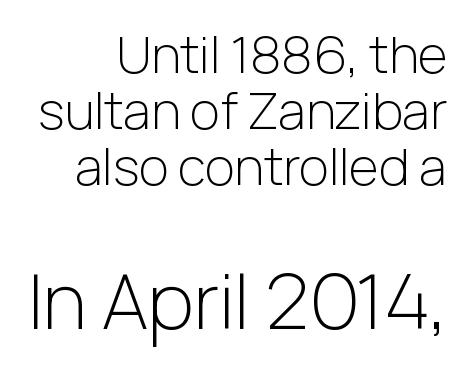
Q: Is the text bold? A: No.
Q: Is the text italic (slanted)? A: No, it is upright.
Q: Is the typeface a serif or a sans-serif typeface? A: Sans-serif.
Q: Is the text underlined? A: No.
Q: How is the paragraph aligned? A: Right-aligned.
Q: Is the spacing between letters normal or unusually wide? A: Normal.
Q: Is the spacing between lines tight, normal or loose? A: Tight.
Q: Which block of text is set in a larger size, the first (top) or the second (bottom)? A: The second (bottom) one.
Q: Width (condensed, normal, or wide)? A: Normal.
Q: Stroke contrast? A: Low.
Q: x-height? A: Medium.
Q: Monospaced? A: No.
